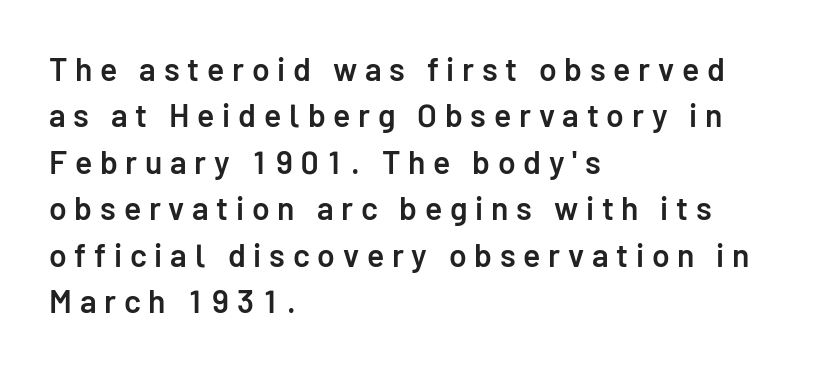
{"serif": "no", "italic": "no", "bold": "semi", "weight": "semibold", "width": "normal", "stroke_contrast": "low", "x_height": "medium", "monospaced": "no", "underline": "no", "align": "left", "line_spacing": "normal", "line_spacing_ratio": 1.45, "letter_spacing": "wide", "letter_spacing_em": 0.24, "glyph_px": 32}
